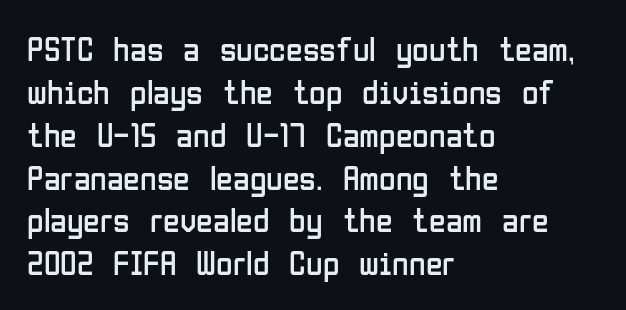
Successive baselines arrive at the customary interval. Plain, unruled lines of type. These lines are composed in type without serifs. The typesetter chose a ragged-right arrangement here.
